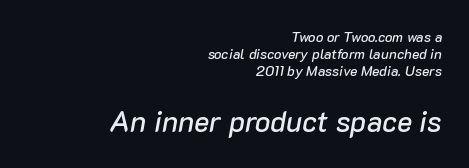
{"italic": "yes", "lean": "right", "slant_degrees": 10, "width": "normal", "stroke_contrast": "low", "x_height": "medium", "monospaced": "no", "underline": "no", "align": "right", "line_spacing_ratio": 1.21, "letter_spacing": "normal", "letter_spacing_em": 0.0, "larger_block": "second", "size_ratio": 2.07, "glyph_px": 29}
